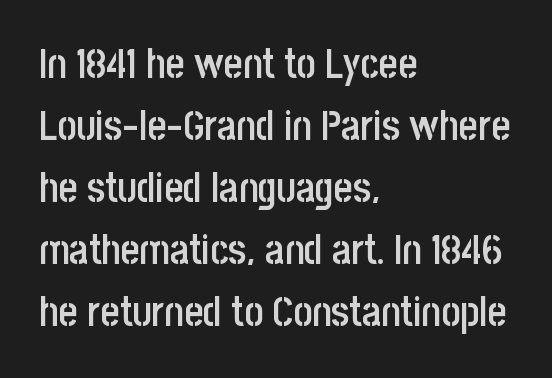
Typeset ragged right — the left edge is the straight one. Each letter keeps its own natural width here, so spacing adapts to shape. Nobody touched the tracking dial on this one. It's the straight-up-and-down kind of type.
